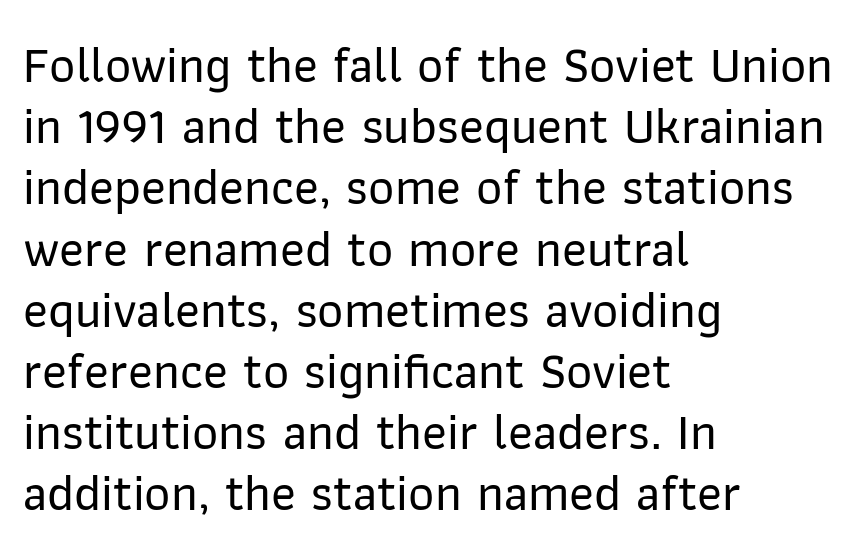
No extra tracking has been applied to these lines. Ordinary non-slanted type is in use. Unmarked baselines from the first word to the last. The setting favours the left margin, as ordinary paragraphs usually do. Spacing verdict: proportional, widths tailored to each character. Letterform terminals end flat and unadorned throughout the passage.
